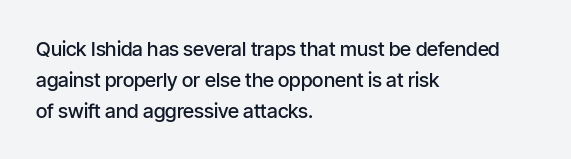
{"italic": "no", "bold": "semi", "underline": "no", "align": "left", "line_spacing": "normal", "line_spacing_ratio": 1.55, "letter_spacing": "normal", "letter_spacing_em": 0.0, "glyph_px": 20}
